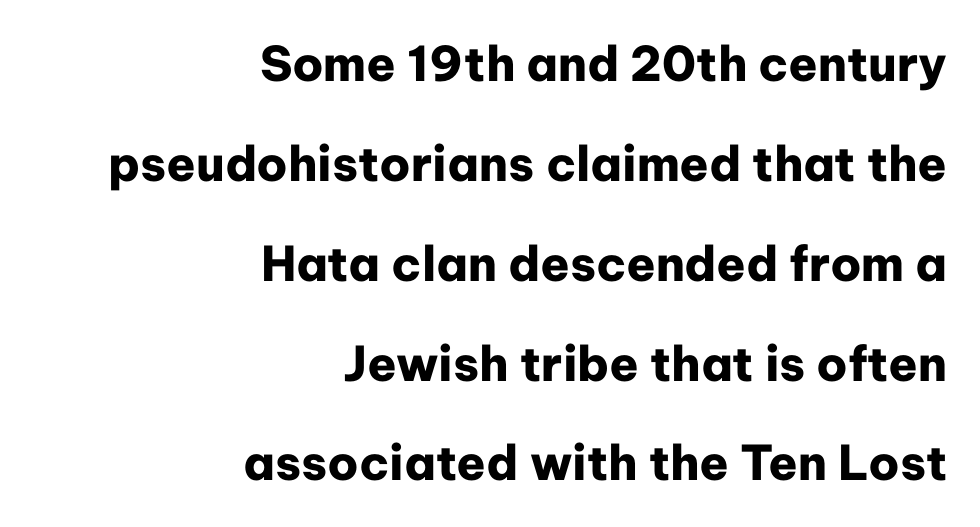
Q: Is the text bold? A: Yes.
Q: Is the text italic (slanted)? A: No, it is upright.
Q: Is the typeface a serif or a sans-serif typeface? A: Sans-serif.
Q: Is the text underlined? A: No.
Q: How is the paragraph aligned? A: Right-aligned.
Q: Is the spacing between letters normal or unusually wide? A: Normal.
Q: Is the spacing between lines tight, normal or loose? A: Loose.
Q: Width (condensed, normal, or wide)? A: Normal.
Q: Stroke contrast? A: Low.
Q: x-height? A: Medium.
Q: Monospaced? A: No.
